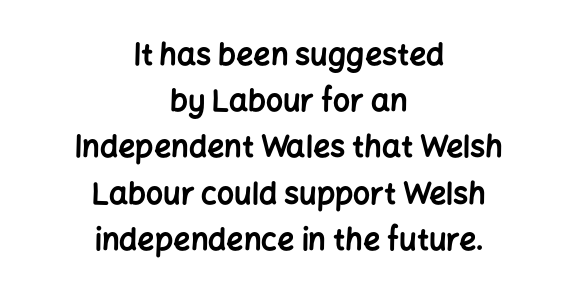
{"serif": "no", "italic": "no", "bold": "yes", "weight": "bold", "width": "normal", "stroke_contrast": "low", "x_height": "medium", "monospaced": "no", "underline": "no", "align": "center", "line_spacing": "normal", "line_spacing_ratio": 1.54, "letter_spacing": "normal", "letter_spacing_em": 0.0, "glyph_px": 30}
